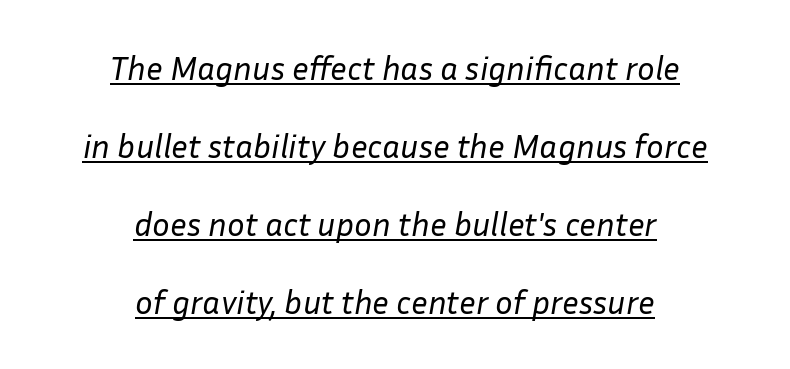
Line spacing here is loose. Character widths vary here, with narrow letters taking less room than wide ones. The typeface has the unassuming heft of standard copy or less. Students, note that the glyphs here touch the page at normal intervals.
